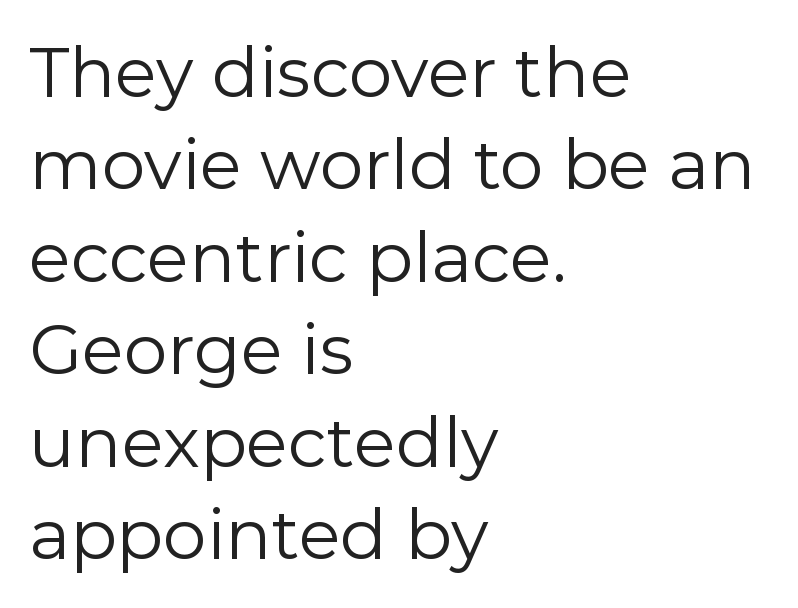
The image shows 69 px regular-weight sans-serif type, upright; set left-aligned, normal line spacing (1.34x), normal letter spacing, not underlined; low stroke contrast and a medium x-height.
